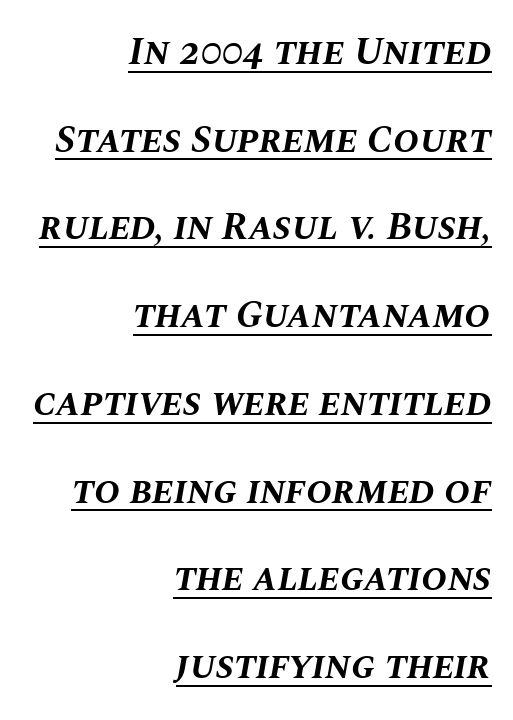
The image shows 39 px bold type, italic (leaning right); set right-aligned, loose line spacing (2.25x), normal letter spacing, underlined; medium stroke contrast and a large x-height.
